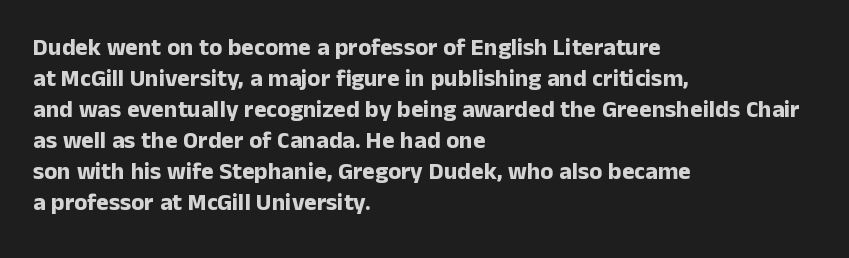
{"italic": "no", "bold": "yes", "underline": "no", "align": "left", "line_spacing": "normal", "line_spacing_ratio": 1.29, "letter_spacing": "normal", "letter_spacing_em": 0.0, "glyph_px": 24}
